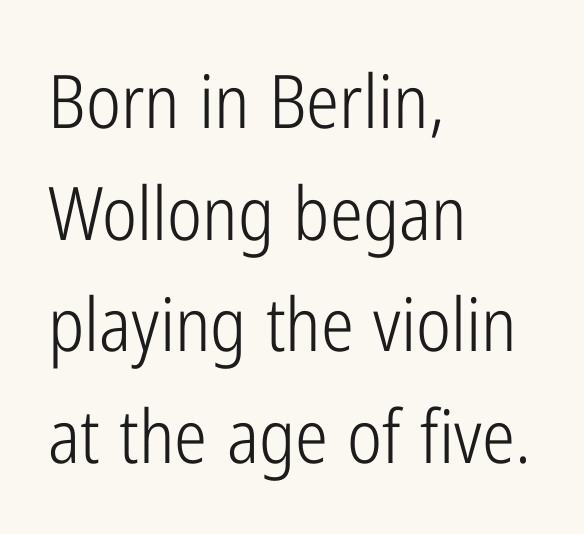
The image shows 74 px light, condensed sans-serif type, upright; set left-aligned, normal line spacing (1.51x), normal letter spacing, not underlined; low stroke contrast and a medium x-height.
